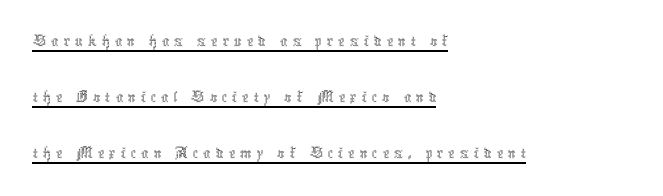
Q: Is the text bold? A: No.
Q: Is the text italic (slanted)? A: No, it is upright.
Q: Is the text underlined? A: Yes.
Q: How is the paragraph aligned? A: Left-aligned.
Q: Is the spacing between lines tight, normal or loose? A: Normal.
Q: Width (condensed, normal, or wide)? A: Condensed.
Q: x-height? A: Medium.
Q: Monospaced? A: No.
